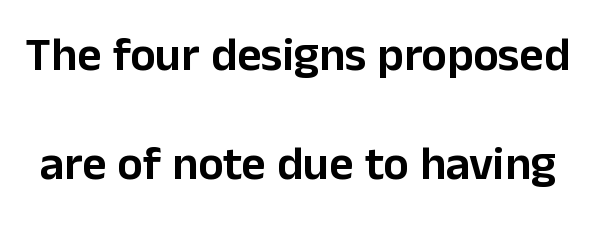
The image shows 47 px sans-serif type, upright; set loose line spacing (2.31x), normal letter spacing, not underlined; low stroke contrast and a medium x-height.
